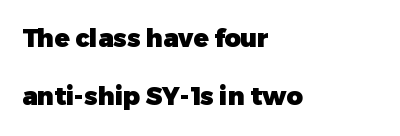
The image shows 25 px bold type, upright; set left-aligned, loose line spacing (2.32x), normal letter spacing, not underlined.
